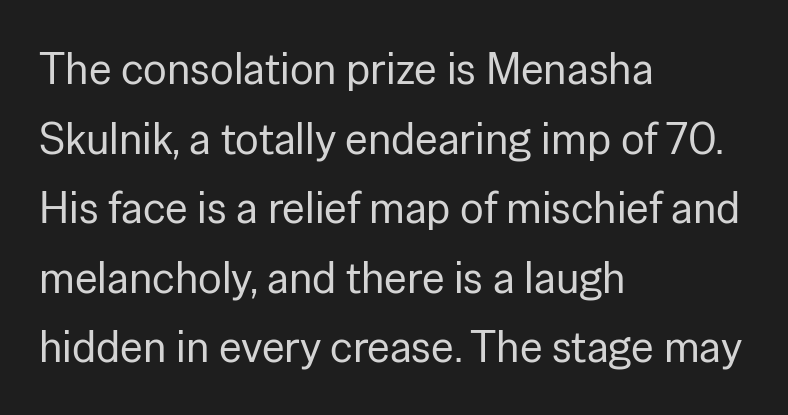
The image shows 44 px regular-weight sans-serif type, upright; set left-aligned, normal line spacing (1.58x), normal letter spacing, not underlined; low stroke contrast and a medium x-height.
